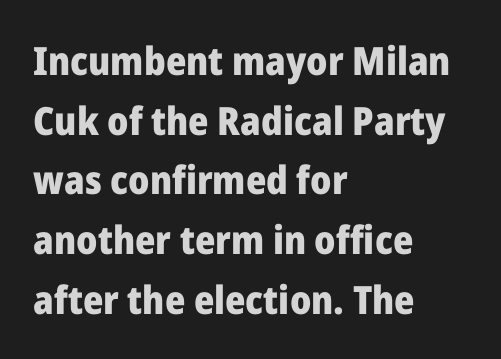
The image shows 39 px heavy sans-serif type, upright; set left-aligned, normal line spacing (1.53x), normal letter spacing, not underlined; low stroke contrast and a medium x-height.
